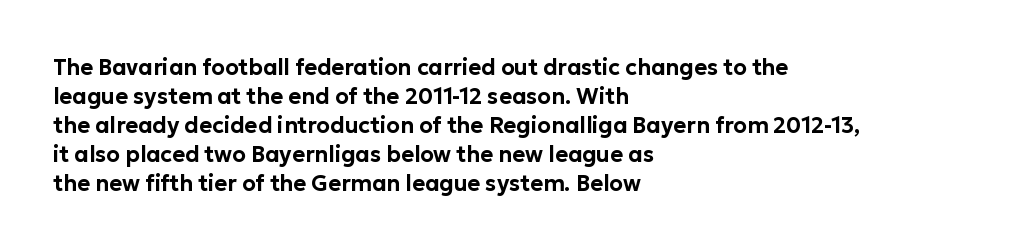
The image shows 22 px text type, upright; set left-aligned, normal line spacing (1.32x), normal letter spacing, not underlined.
